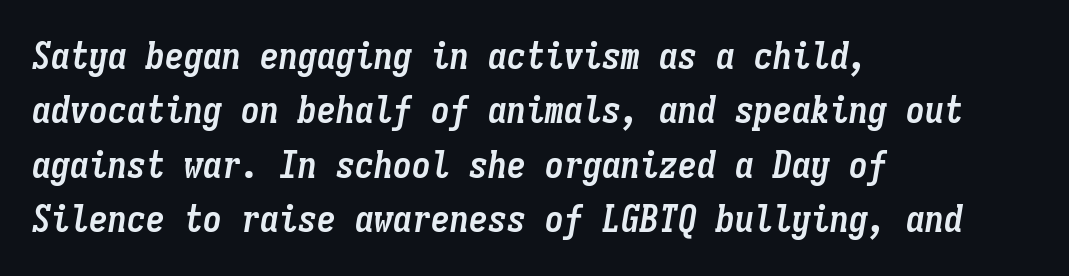
Q: Is the text bold? A: Yes.
Q: Is the text italic (slanted)? A: Yes, it leans right by about 9 degrees.
Q: Is the text underlined? A: No.
Q: How is the paragraph aligned? A: Left-aligned.
Q: Is the spacing between letters normal or unusually wide? A: Normal.
Q: Is the spacing between lines tight, normal or loose? A: Normal.
Q: Width (condensed, normal, or wide)? A: Condensed.
Q: Stroke contrast? A: Low.
Q: x-height? A: Medium.
Q: Monospaced? A: Yes.
